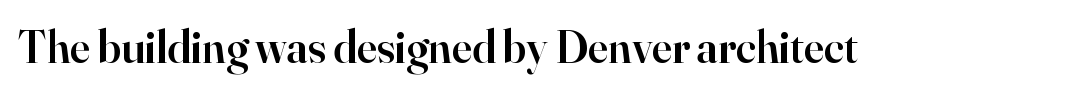
A typesetter would mark this as roman, not italic. Nobody touched the tracking dial on this one. Unlike a clean sans, this face finishes its strokes with serifs. These lines carry some extra weight — a demibold, not a full bold.
